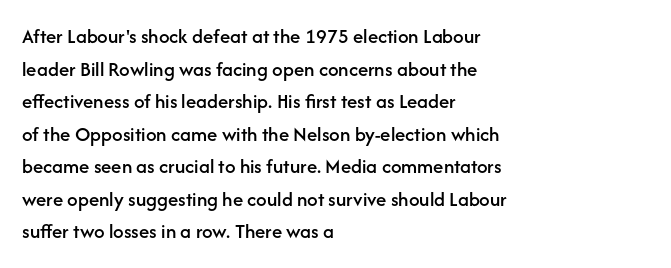
The line-height multiplier appears to be the usual default. Posture: straight, roman, zero tilt. This sample uses plain, unmodified letter spacing. No word sits above an underline.
